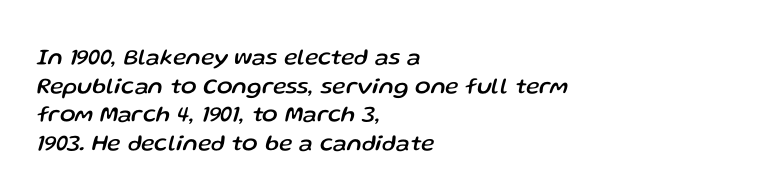
{"italic": "yes", "lean": "right", "slant_degrees": 13, "underline": "no", "align": "left", "line_spacing_ratio": 1.24, "letter_spacing": "normal", "letter_spacing_em": 0.0, "glyph_px": 23}
